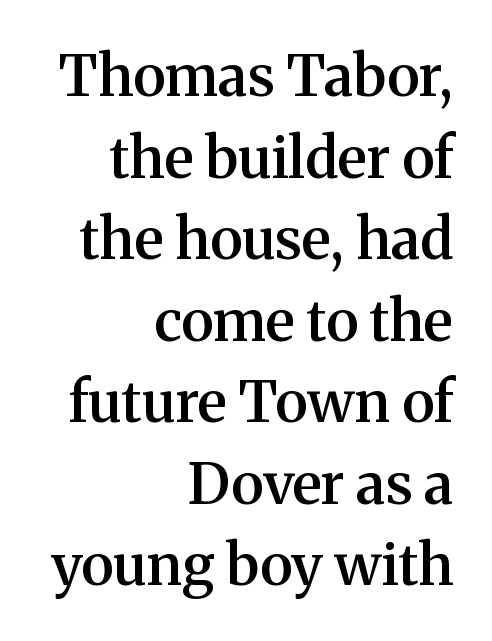
Q: Is the text bold? A: Semi-bold.
Q: Is the text italic (slanted)? A: No, it is upright.
Q: Is the typeface a serif or a sans-serif typeface? A: Serif.
Q: Is the text underlined? A: No.
Q: How is the paragraph aligned? A: Right-aligned.
Q: Is the spacing between letters normal or unusually wide? A: Normal.
Q: Is the spacing between lines tight, normal or loose? A: Normal.
Q: Width (condensed, normal, or wide)? A: Normal.
Q: Stroke contrast? A: Medium.
Q: x-height? A: Medium.
Q: Monospaced? A: No.
